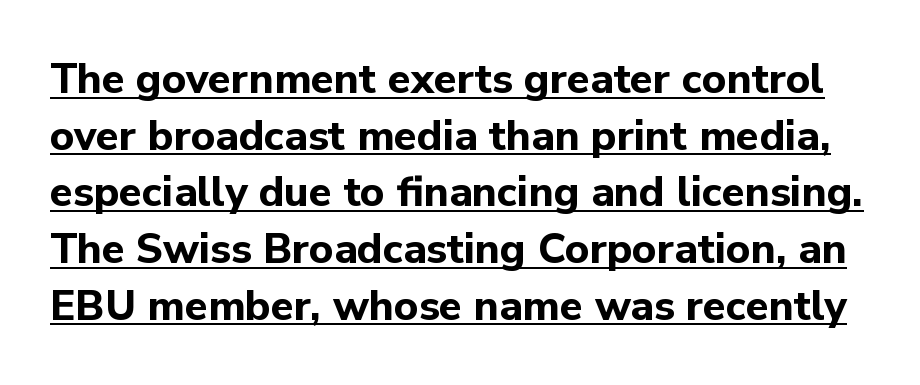
Regarding leading, the lines here are spaced in the standard way. Its strokes are broad and dark, the hallmark of bold type. Tracking here is standard; glyphs follow each other at the usual distance. Characters remain perfectly vertical along every line. The letters carry no serifs — their stems end cleanly without finishing strokes. The face used here is proportionally spaced, like ordinary book or web type.
